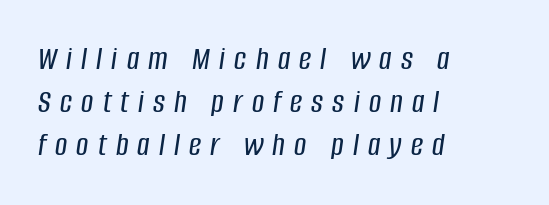
{"italic": "yes", "lean": "right", "slant_degrees": 8, "width": "condensed", "stroke_contrast": "low", "x_height": "large", "monospaced": "no", "underline": "no", "align": "left", "line_spacing": "normal", "line_spacing_ratio": 1.27, "letter_spacing": "wide", "letter_spacing_em": 0.27, "glyph_px": 34}
